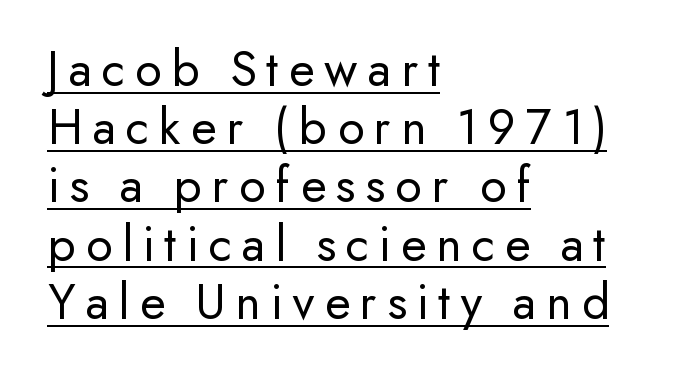
The image shows 52 px regular-weight sans-serif type, upright; set left-aligned, tight line spacing (1.12x), underlined; low stroke contrast and a small x-height.
